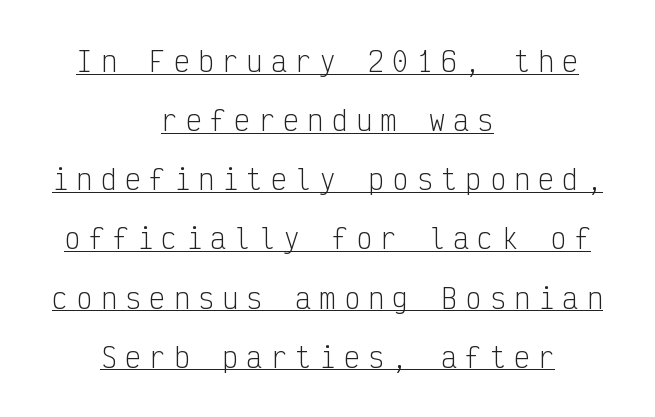
The image shows 27 px text type, upright; set centered, loose line spacing (2.19x), unusually wide letter spacing (+0.3 em), underlined.
